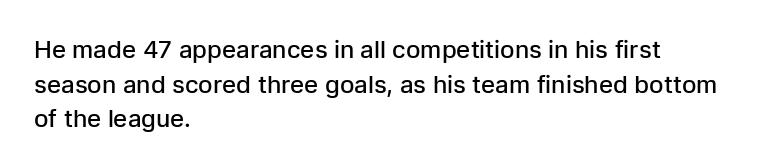
Q: Is the text bold? A: Semi-bold.
Q: Is the text italic (slanted)? A: No, it is upright.
Q: Is the text underlined? A: No.
Q: How is the paragraph aligned? A: Left-aligned.
Q: Is the spacing between letters normal or unusually wide? A: Normal.
Q: Is the spacing between lines tight, normal or loose? A: Normal.
